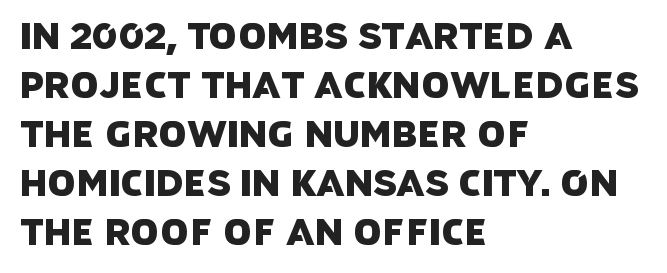
{"serif": "no", "width": "normal", "stroke_contrast": "low", "x_height": "large", "monospaced": "no", "underline": "no", "align": "left", "line_spacing": "normal", "line_spacing_ratio": 1.36, "letter_spacing": "normal", "letter_spacing_em": 0.0, "glyph_px": 36}
